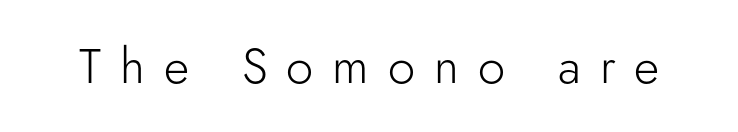
{"serif": "no", "italic": "no", "bold": "no", "weight": "light", "width": "normal", "stroke_contrast": "low", "x_height": "small", "monospaced": "no", "underline": "no", "letter_spacing": "wide", "letter_spacing_em": 0.39, "glyph_px": 49}
